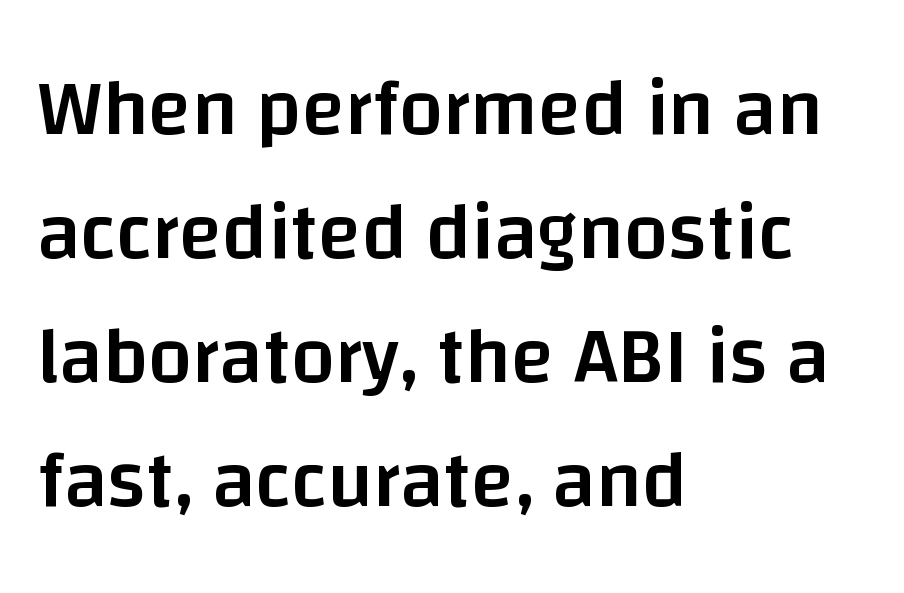
{"serif": "no", "italic": "no", "bold": "semi", "weight": "semibold", "width": "normal", "stroke_contrast": "low", "x_height": "large", "monospaced": "no", "underline": "no", "align": "left", "line_spacing": "normal", "line_spacing_ratio": 1.57, "letter_spacing": "normal", "letter_spacing_em": 0.0, "glyph_px": 79}
